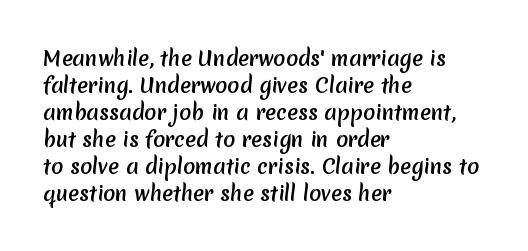
The image shows 20 px bold type; set left-aligned, normal line spacing (1.35x), normal letter spacing, not underlined.
